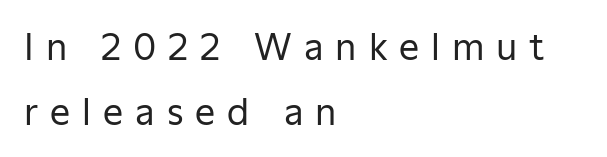
Every character sits straight up, as roman type does. Stem width sits at or under what a default text font uses. Line beginnings align vertically; line endings do not. A typesetter would label this face a sans.
